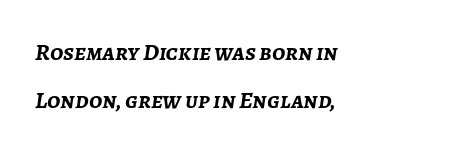
This sample is left-justified, so line endings fall wherever the words run out. The vertical gap from one line to the next is large. Glyph-to-glyph distance matches everyday printed text. Does the weight exceed regular? Yes, all the way to bold. Decoration check: the copy has no underline.
